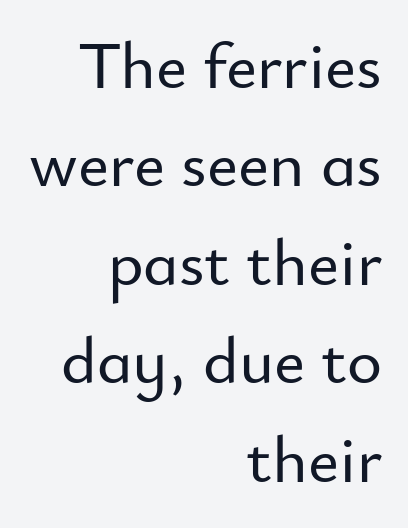
Q: Is the text italic (slanted)? A: No, it is upright.
Q: Is the typeface a serif or a sans-serif typeface? A: Sans-serif.
Q: Is the text underlined? A: No.
Q: How is the paragraph aligned? A: Right-aligned.
Q: Is the spacing between letters normal or unusually wide? A: Normal.
Q: Is the spacing between lines tight, normal or loose? A: Normal.
Q: Width (condensed, normal, or wide)? A: Normal.
Q: Stroke contrast? A: Low.
Q: x-height? A: Small.
Q: Monospaced? A: No.
